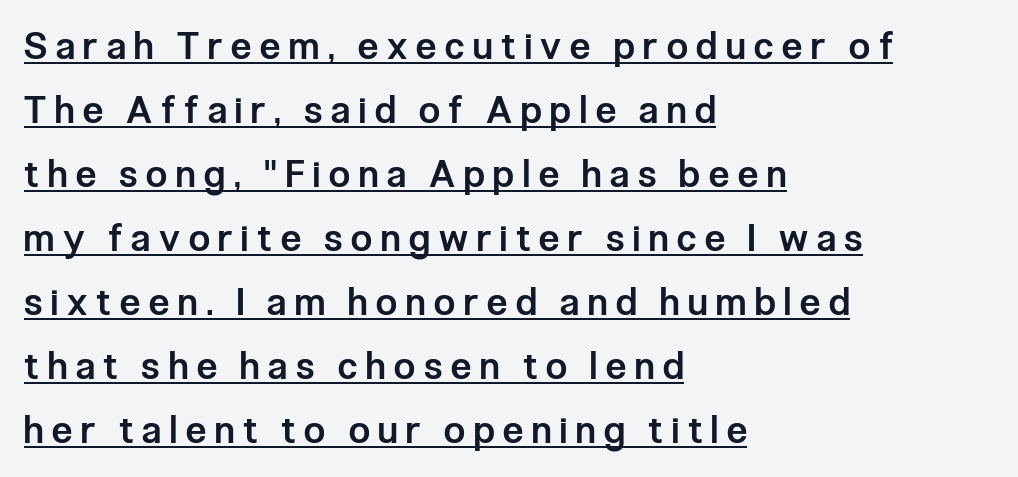
The image shows 37 px semibold, condensed sans-serif type, upright; set left-aligned, line spacing 1.73x, unusually wide letter spacing (+0.24 em), underlined; low stroke contrast and a medium x-height.
